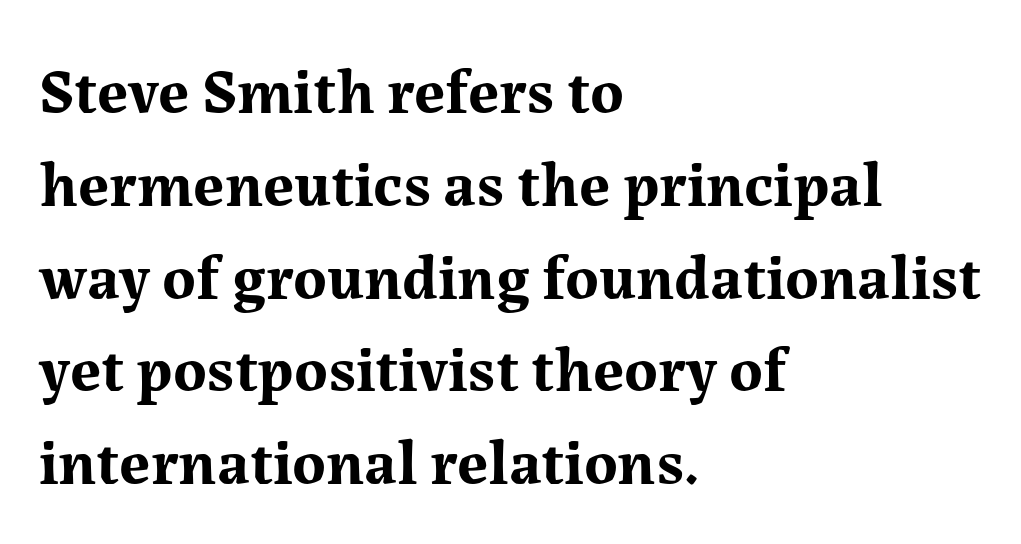
{"serif": "yes", "italic": "no", "bold": "yes", "weight": "bold", "width": "normal", "stroke_contrast": "medium", "x_height": "medium", "monospaced": "no", "underline": "no", "align": "left", "line_spacing": "normal", "line_spacing_ratio": 1.45, "letter_spacing": "normal", "letter_spacing_em": 0.0, "glyph_px": 64}
